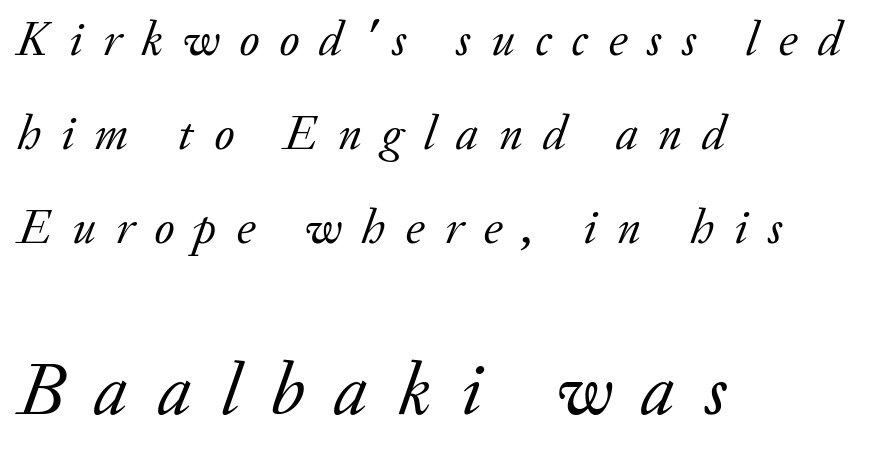
{"serif": "yes", "italic": "yes", "lean": "right", "slant_degrees": 20, "bold": "no", "weight": "regular", "width": "normal", "stroke_contrast": "low", "x_height": "small", "monospaced": "no", "underline": "no", "align": "left", "line_spacing": "loose", "line_spacing_ratio": 1.92, "letter_spacing": "wide", "letter_spacing_em": 0.41, "larger_block": "second", "size_ratio": 1.51, "glyph_px": 74}
